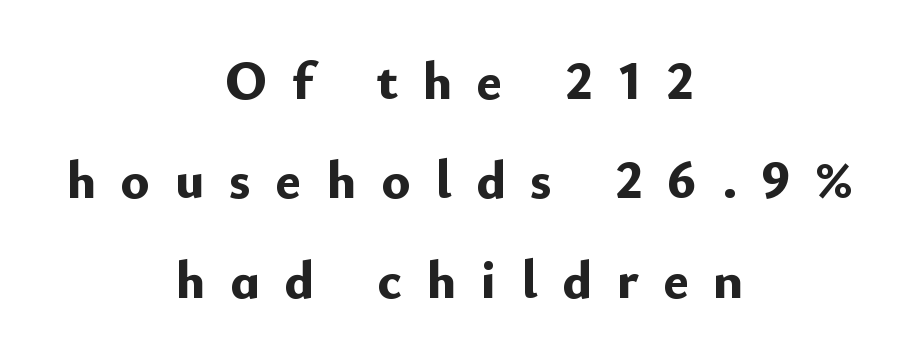
Q: Is the text bold? A: Yes.
Q: Is the text italic (slanted)? A: No, it is upright.
Q: Is the typeface a serif or a sans-serif typeface? A: Sans-serif.
Q: Is the text underlined? A: No.
Q: How is the paragraph aligned? A: Centered.
Q: Is the spacing between letters normal or unusually wide? A: Unusually wide.
Q: Width (condensed, normal, or wide)? A: Normal.
Q: Stroke contrast? A: Low.
Q: x-height? A: Small.
Q: Monospaced? A: No.
